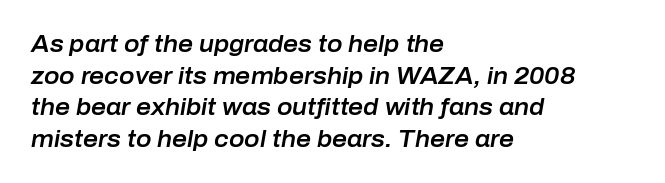
Q: Is the text italic (slanted)? A: Yes, it leans right by about 10 degrees.
Q: Is the text underlined? A: No.
Q: How is the paragraph aligned? A: Left-aligned.
Q: Is the spacing between letters normal or unusually wide? A: Normal.
Q: Is the spacing between lines tight, normal or loose? A: Normal.
